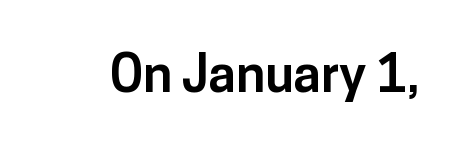
{"serif": "no", "italic": "no", "bold": "yes", "weight": "bold", "width": "normal", "stroke_contrast": "low", "x_height": "medium", "monospaced": "no", "underline": "no", "letter_spacing": "normal", "letter_spacing_em": 0.0, "glyph_px": 51}
